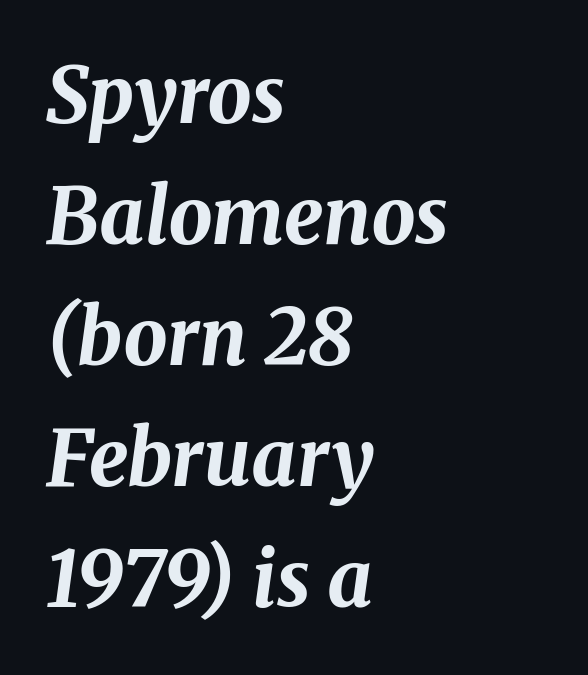
Q: Is the text bold? A: Yes.
Q: Is the text italic (slanted)? A: Yes, it leans right by about 8 degrees.
Q: Is the text underlined? A: No.
Q: How is the paragraph aligned? A: Left-aligned.
Q: Is the spacing between letters normal or unusually wide? A: Normal.
Q: Is the spacing between lines tight, normal or loose? A: Normal.
Q: Width (condensed, normal, or wide)? A: Normal.
Q: Stroke contrast? A: Medium.
Q: x-height? A: Medium.
Q: Monospaced? A: No.
